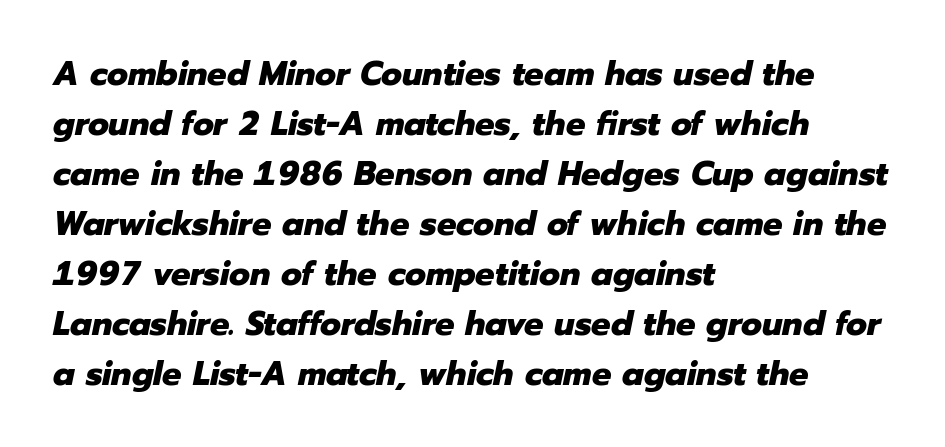
{"italic": "yes", "lean": "right", "slant_degrees": 12, "bold": "yes", "weight": "heavy", "width": "normal", "stroke_contrast": "low", "x_height": "medium", "monospaced": "no", "underline": "no", "align": "left", "line_spacing": "normal", "line_spacing_ratio": 1.47, "letter_spacing": "normal", "letter_spacing_em": 0.0, "glyph_px": 34}
